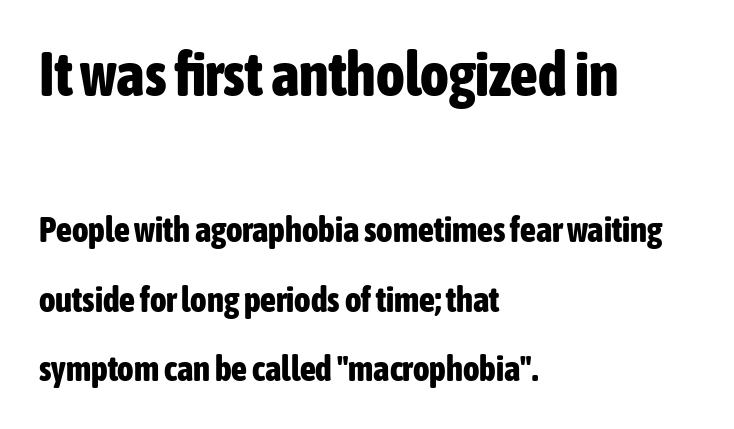
The image shows 61 px bold, condensed sans-serif type, upright; set left-aligned, loose line spacing (1.99x), normal letter spacing, not underlined; the first (top) block is 1.74x larger; low stroke contrast and a medium x-height.
